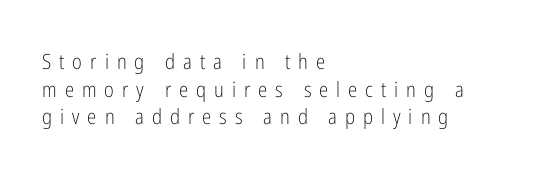
The rendering inserts visible extra space after every character. The type sits square on the baseline with zero lean. Summary of vertical rhythm: regular, with standard interline spacing. In CSS terms this would be text-align: left. Descenders hang freely into open space. No extra ink here — the face is not bold.
